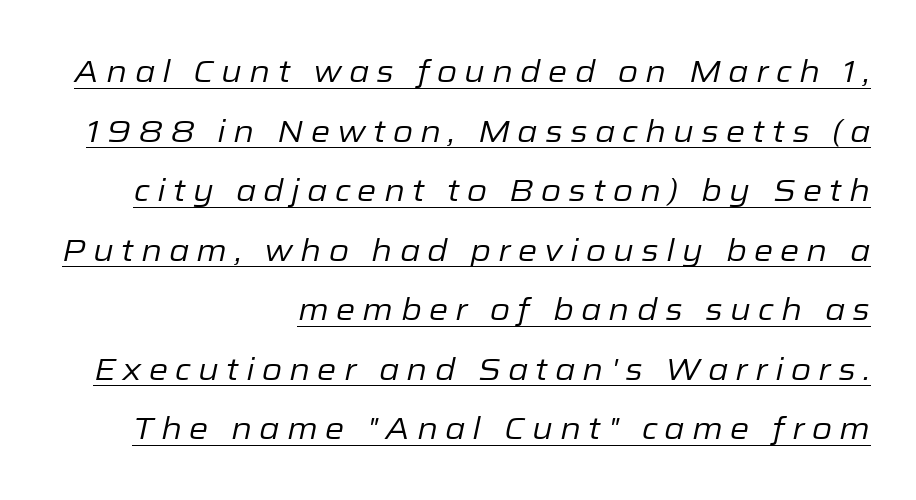
The image shows 31 px regular-weight type, italic (leaning right); set right-aligned, loose line spacing (1.92x), unusually wide letter spacing (+0.23 em), underlined; low stroke contrast and a medium x-height.
